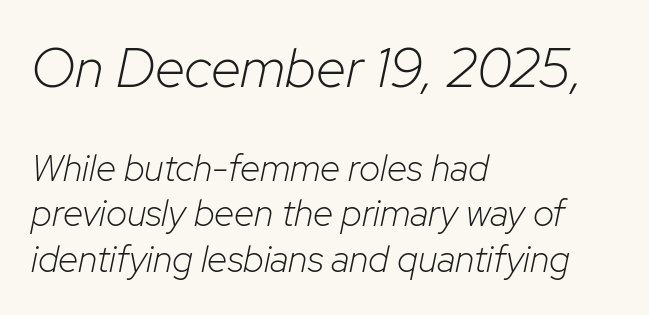
{"italic": "yes", "lean": "right", "slant_degrees": 12, "bold": "no", "weight": "light", "width": "normal", "stroke_contrast": "low", "x_height": "medium", "monospaced": "no", "underline": "no", "align": "left", "line_spacing_ratio": 1.23, "letter_spacing": "normal", "letter_spacing_em": 0.0, "larger_block": "first", "size_ratio": 1.49, "glyph_px": 55}
